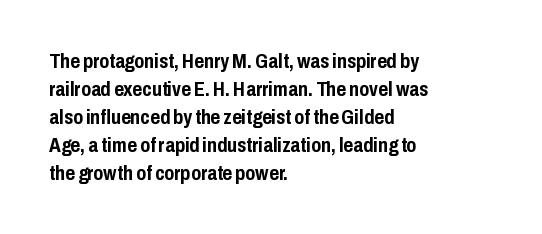
Style check: upright. Reading down the block, your eye returns to a fixed left position each line. This rendering leaves character spacing at its baseline value. Check under the words: just untouched page.
